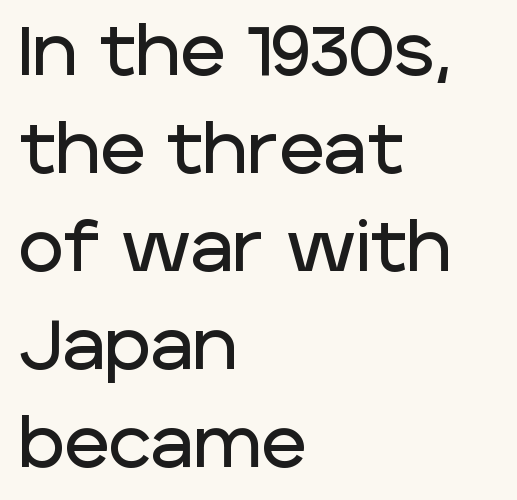
The glyphs in this specimen are sans serif. Words appear dense and cohesive because spacing is normal. The typesetter chose a ragged-right arrangement here. This sample has the flowing, uneven cadence of proportional lettering. Posture: vertical.
